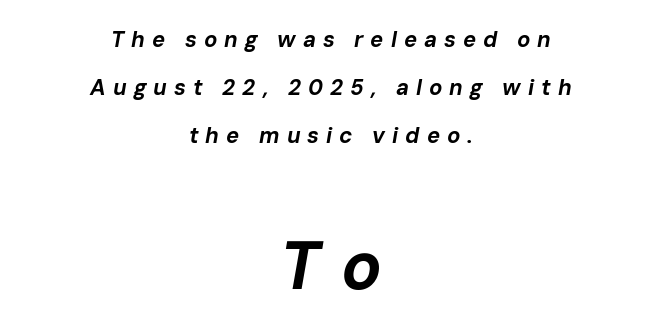
Unmarked baselines from the first word to the last. Tall strokes in this sample are angled rather than plumb. If you folded the block vertically in half, each line would mirror itself in length. Successive baselines arrive slowly, with a big drop between each.
